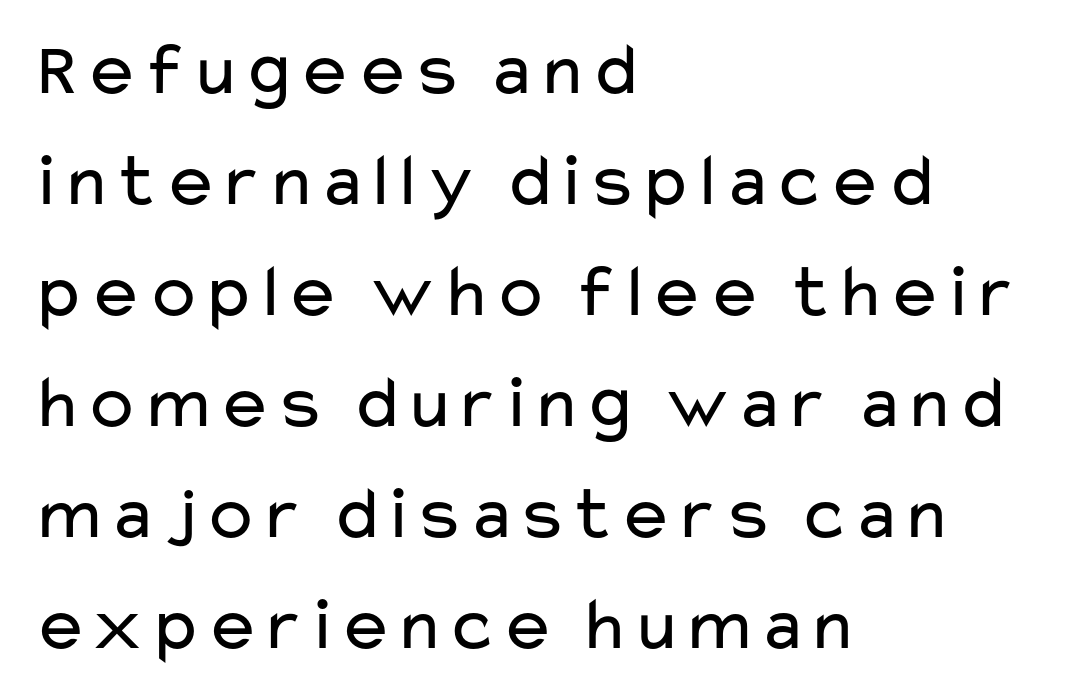
Each row of text sits above clean, open space. Serif or sans? Sans — the stroke terminals are bare. The rows are spaced the way most documents space them. The paragraph has a hard left edge and a soft right edge. Italic? Not at all — the glyphs are vertical.
